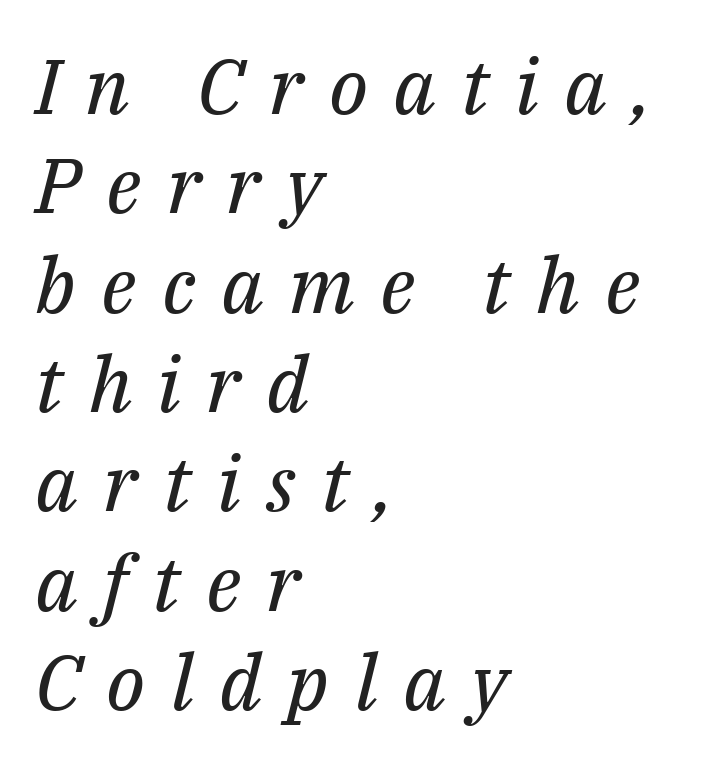
The image shows 77 px regular-weight serif type, italic (leaning right); set left-aligned, normal line spacing (1.29x), unusually wide letter spacing (+0.33 em), not underlined; medium stroke contrast and a medium x-height.
